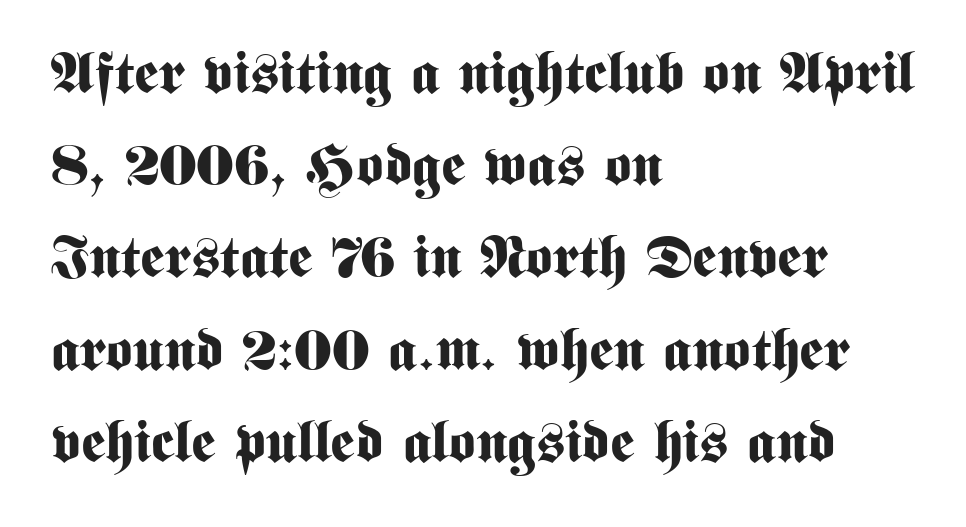
Q: Is the text bold? A: Yes.
Q: Is the text italic (slanted)? A: No, it is upright.
Q: Is the typeface a serif or a sans-serif typeface? A: Sans-serif.
Q: Is the text underlined? A: No.
Q: How is the paragraph aligned? A: Left-aligned.
Q: Is the spacing between letters normal or unusually wide? A: Normal.
Q: Is the spacing between lines tight, normal or loose? A: Normal.
Q: Width (condensed, normal, or wide)? A: Condensed.
Q: Stroke contrast? A: Medium.
Q: x-height? A: Medium.
Q: Monospaced? A: No.
